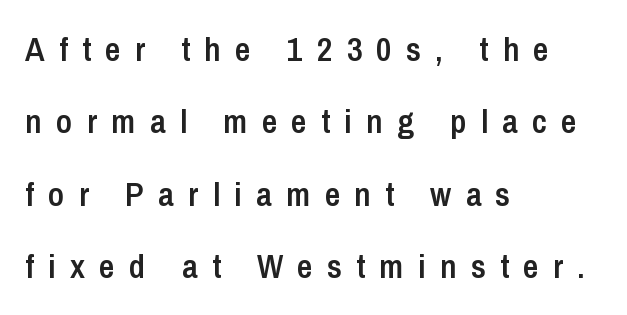
{"serif": "no", "italic": "no", "bold": "semi", "weight": "semibold", "width": "condensed", "stroke_contrast": "low", "x_height": "medium", "monospaced": "no", "underline": "no", "align": "left", "line_spacing": "loose", "line_spacing_ratio": 2.13, "letter_spacing": "wide", "letter_spacing_em": 0.42, "glyph_px": 34}
